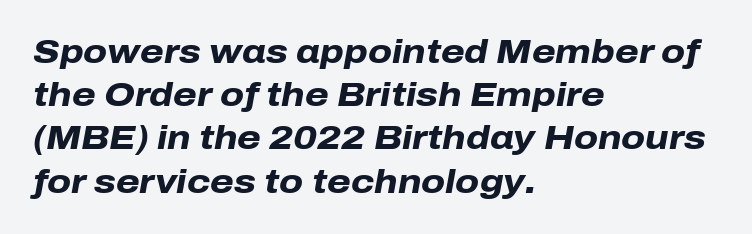
Q: Is the text bold? A: Yes.
Q: Is the text italic (slanted)? A: Yes, it leans right by about 10 degrees.
Q: Is the text underlined? A: No.
Q: How is the paragraph aligned? A: Left-aligned.
Q: Is the spacing between letters normal or unusually wide? A: Normal.
Q: Is the spacing between lines tight, normal or loose? A: Normal.
Q: Width (condensed, normal, or wide)? A: Normal.
Q: Stroke contrast? A: Low.
Q: x-height? A: Medium.
Q: Monospaced? A: No.
